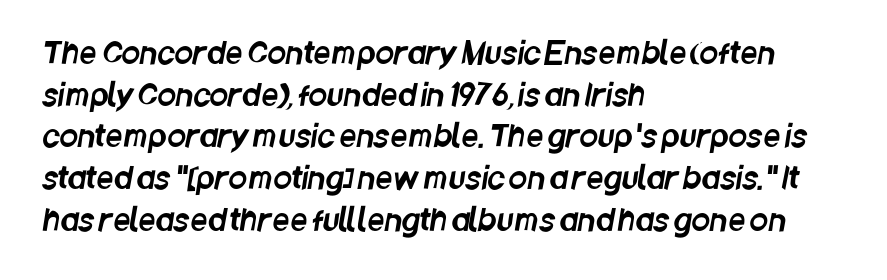
Q: Is the typeface a serif or a sans-serif typeface? A: Sans-serif.
Q: Is the text underlined? A: No.
Q: How is the paragraph aligned? A: Left-aligned.
Q: Is the spacing between letters normal or unusually wide? A: Normal.
Q: Is the spacing between lines tight, normal or loose? A: Normal.
Q: Width (condensed, normal, or wide)? A: Condensed.
Q: Stroke contrast? A: Low.
Q: x-height? A: Large.
Q: Monospaced? A: No.
